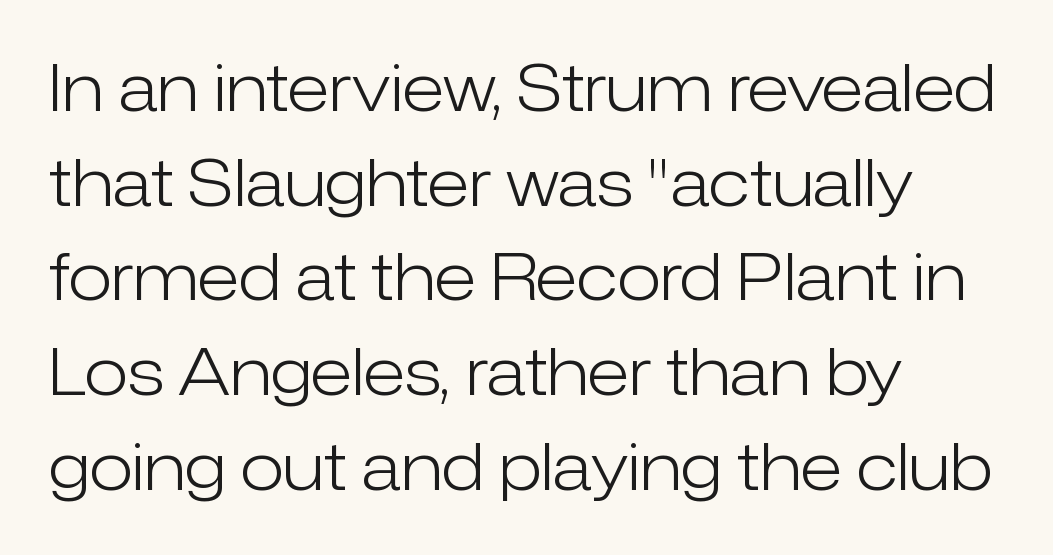
The string is rendered with underlining switched off. The passage is arranged the way most books set body copy — flush left. The letters advance in unequal steps, a hallmark of proportional type. Default kerning and tracking; the words read as compact shapes.
